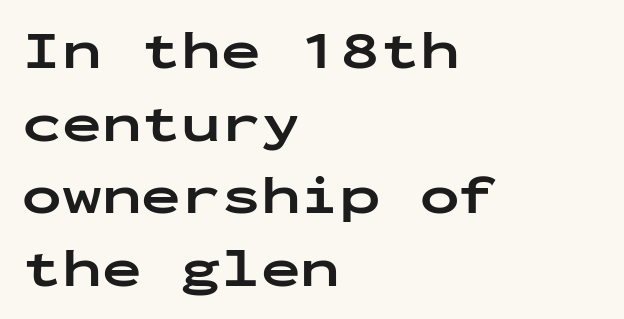
Q: Is the text bold? A: Yes.
Q: Is the text italic (slanted)? A: No, it is upright.
Q: Is the typeface a serif or a sans-serif typeface? A: Sans-serif.
Q: Is the text underlined? A: No.
Q: How is the paragraph aligned? A: Left-aligned.
Q: Is the spacing between letters normal or unusually wide? A: Normal.
Q: Is the spacing between lines tight, normal or loose? A: Normal.
Q: Width (condensed, normal, or wide)? A: Wide.
Q: Stroke contrast? A: Low.
Q: x-height? A: Medium.
Q: Monospaced? A: Yes.
